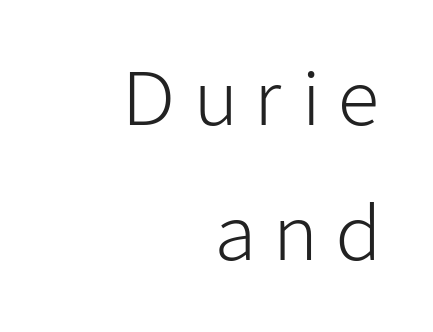
{"serif": "no", "italic": "no", "bold": "no", "weight": "light", "width": "normal", "stroke_contrast": "low", "x_height": "medium", "monospaced": "no", "underline": "no", "align": "right", "line_spacing_ratio": 1.83, "letter_spacing": "wide", "letter_spacing_em": 0.22, "glyph_px": 74}
